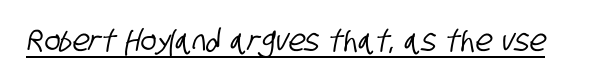
Q: Is the typeface a serif or a sans-serif typeface? A: Sans-serif.
Q: Is the text underlined? A: Yes.
Q: Is the spacing between letters normal or unusually wide? A: Normal.
Q: Width (condensed, normal, or wide)? A: Condensed.
Q: Stroke contrast? A: Low.
Q: x-height? A: Large.
Q: Monospaced? A: No.
